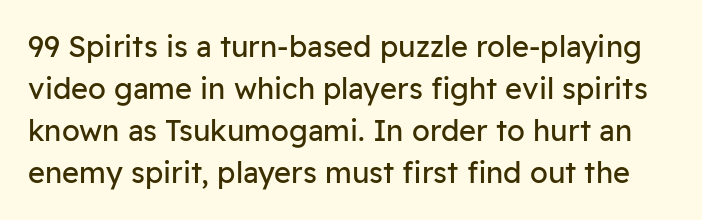
The image shows 29 px regular-weight sans-serif type, upright; set normal line spacing (1.45x), normal letter spacing, not underlined; low stroke contrast and a medium x-height.
